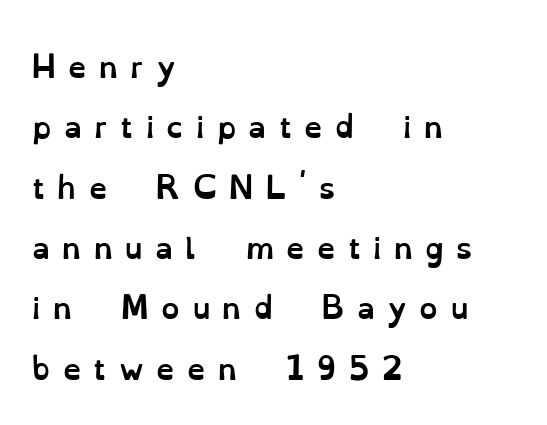
A typesetter would call this proportional, since set widths differ per character. Thick stems and heavy bowls — unmistakably bold. In terms of letterspacing, this is a distinctly airy, spread setting. Descenders are the only things crossing below the line. The space between consecutive lines is lavish.
